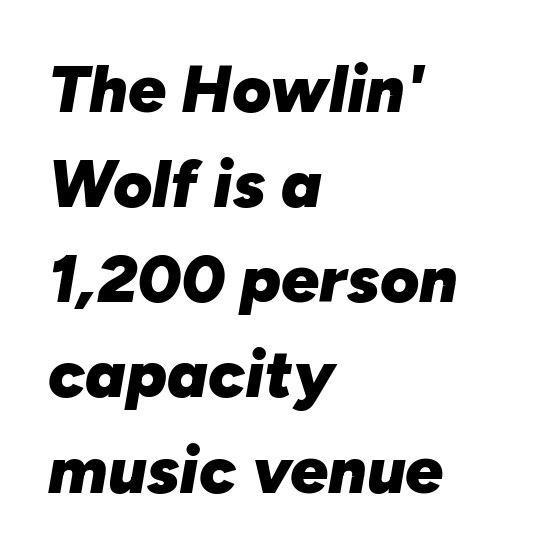
{"italic": "yes", "lean": "right", "slant_degrees": 10, "bold": "yes", "weight": "heavy", "width": "normal", "stroke_contrast": "low", "x_height": "medium", "monospaced": "no", "underline": "no", "align": "left", "line_spacing": "normal", "line_spacing_ratio": 1.42, "letter_spacing": "normal", "letter_spacing_em": 0.0, "glyph_px": 67}
